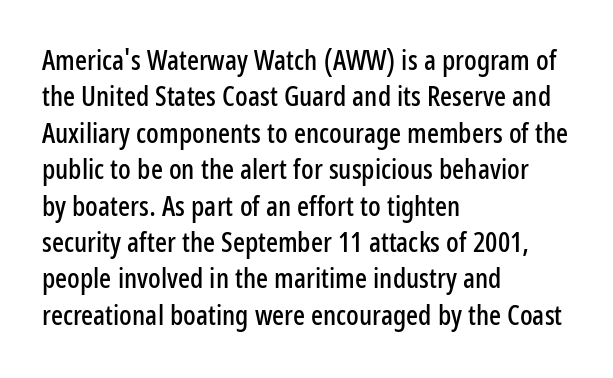
Q: Is the text italic (slanted)? A: No, it is upright.
Q: Is the typeface a serif or a sans-serif typeface? A: Sans-serif.
Q: Is the text underlined? A: No.
Q: How is the paragraph aligned? A: Left-aligned.
Q: Is the spacing between letters normal or unusually wide? A: Normal.
Q: Is the spacing between lines tight, normal or loose? A: Normal.
Q: Width (condensed, normal, or wide)? A: Condensed.
Q: Stroke contrast? A: Low.
Q: x-height? A: Medium.
Q: Monospaced? A: No.
